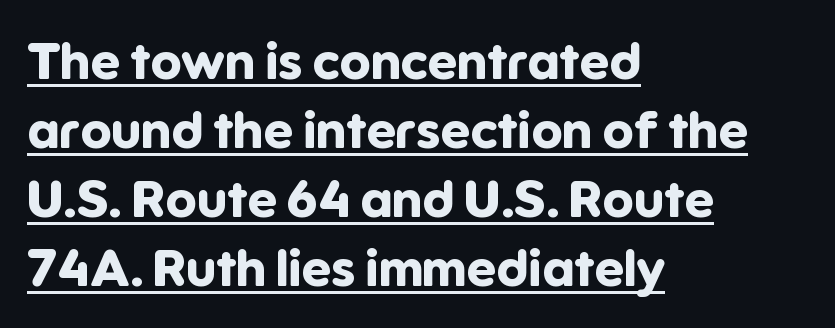
The image shows 52 px bold sans-serif type, upright; set left-aligned, normal line spacing (1.33x), normal letter spacing, underlined; low stroke contrast and a medium x-height.
